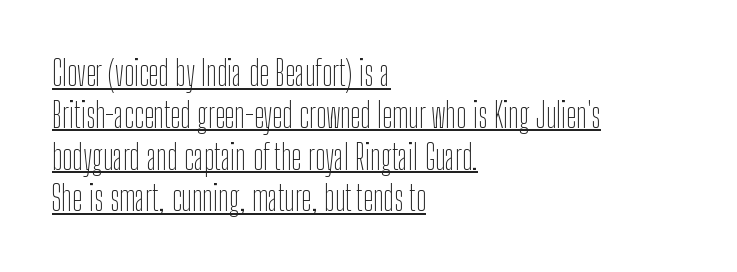
The weight tops out at a normal text grade. The words here are underlined. Nope, no serifs anywhere on these letters. Tall strokes in this sample are plumb rather than angled. The setting favours the left margin, as ordinary paragraphs usually do. The passage shown has conventional tracking throughout.
